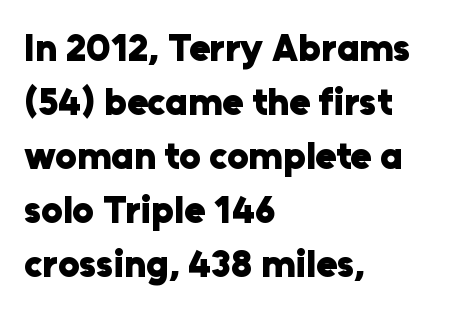
Q: Is the text bold? A: Yes.
Q: Is the text italic (slanted)? A: No, it is upright.
Q: Is the typeface a serif or a sans-serif typeface? A: Sans-serif.
Q: Is the text underlined? A: No.
Q: How is the paragraph aligned? A: Left-aligned.
Q: Is the spacing between letters normal or unusually wide? A: Normal.
Q: Is the spacing between lines tight, normal or loose? A: Normal.
Q: Width (condensed, normal, or wide)? A: Normal.
Q: Stroke contrast? A: Low.
Q: x-height? A: Medium.
Q: Monospaced? A: No.
